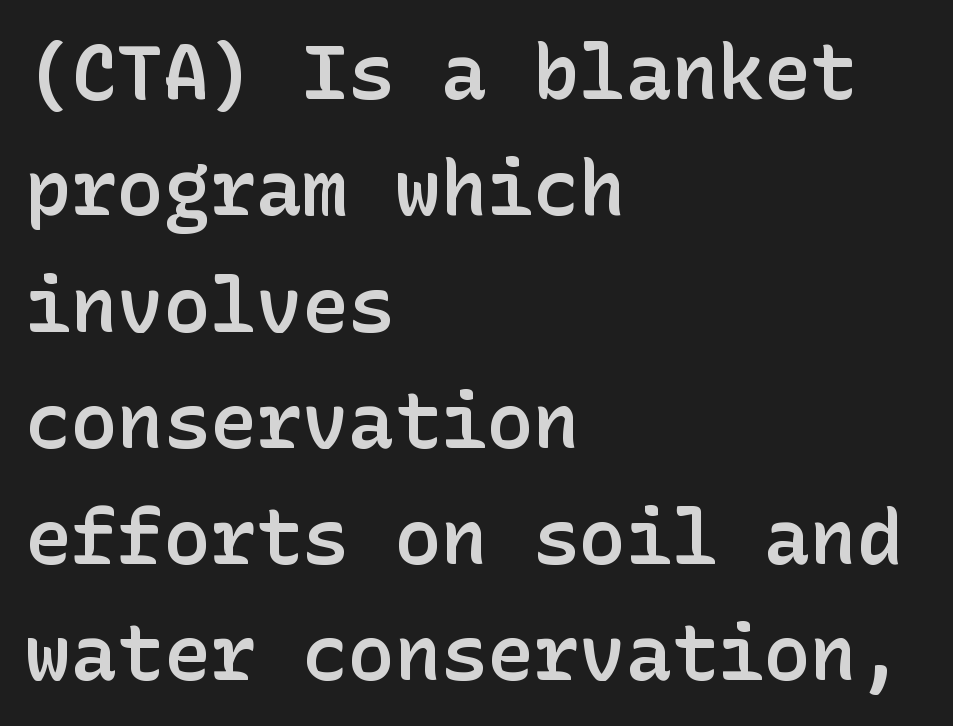
Q: Is the text bold? A: Semi-bold.
Q: Is the text italic (slanted)? A: No, it is upright.
Q: Is the typeface a serif or a sans-serif typeface? A: Sans-serif.
Q: Is the text underlined? A: No.
Q: How is the paragraph aligned? A: Left-aligned.
Q: Is the spacing between letters normal or unusually wide? A: Normal.
Q: Is the spacing between lines tight, normal or loose? A: Normal.
Q: Width (condensed, normal, or wide)? A: Normal.
Q: Stroke contrast? A: Low.
Q: x-height? A: Medium.
